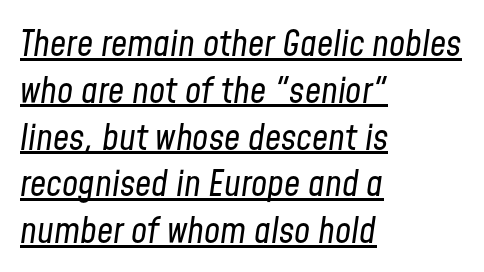
The image shows 36 px regular-weight, condensed type, italic (leaning right); set left-aligned, normal line spacing (1.3x), normal letter spacing, underlined; low stroke contrast and a medium x-height.
